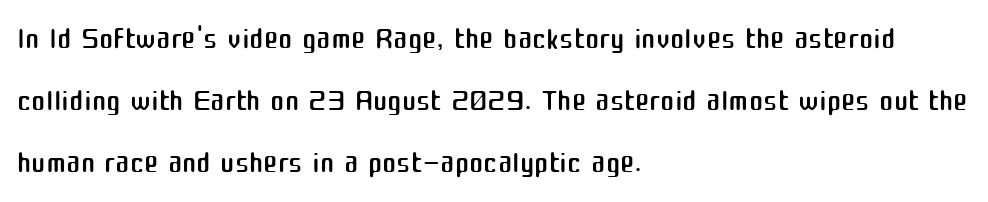
Q: Is the text bold? A: No.
Q: Is the text italic (slanted)? A: No, it is upright.
Q: Is the typeface a serif or a sans-serif typeface? A: Sans-serif.
Q: Is the text underlined? A: No.
Q: How is the paragraph aligned? A: Left-aligned.
Q: Is the spacing between letters normal or unusually wide? A: Normal.
Q: Is the spacing between lines tight, normal or loose? A: Normal.
Q: Width (condensed, normal, or wide)? A: Normal.
Q: Stroke contrast? A: Medium.
Q: x-height? A: Medium.
Q: Monospaced? A: No.
